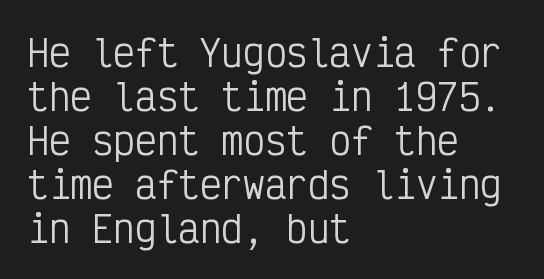
The image shows 36 px regular-weight, condensed sans-serif type, upright, monospaced; set left-aligned, line spacing 1.22x, normal letter spacing, not underlined; low stroke contrast and a medium x-height.
